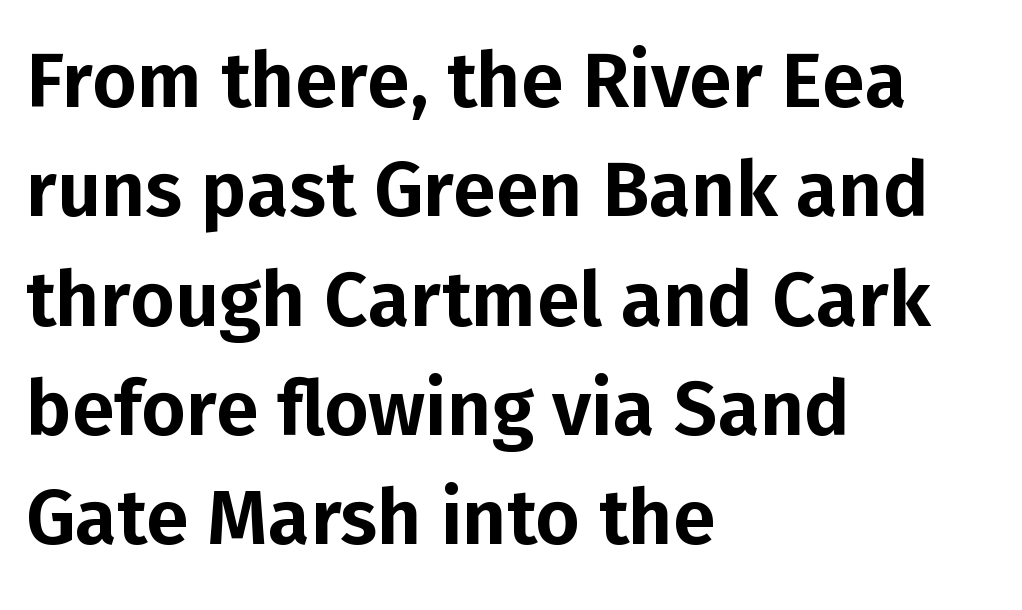
Q: Is the text italic (slanted)? A: No, it is upright.
Q: Is the typeface a serif or a sans-serif typeface? A: Sans-serif.
Q: Is the text underlined? A: No.
Q: How is the paragraph aligned? A: Left-aligned.
Q: Is the spacing between letters normal or unusually wide? A: Normal.
Q: Is the spacing between lines tight, normal or loose? A: Normal.
Q: Width (condensed, normal, or wide)? A: Normal.
Q: Stroke contrast? A: Low.
Q: x-height? A: Medium.
Q: Monospaced? A: No.
